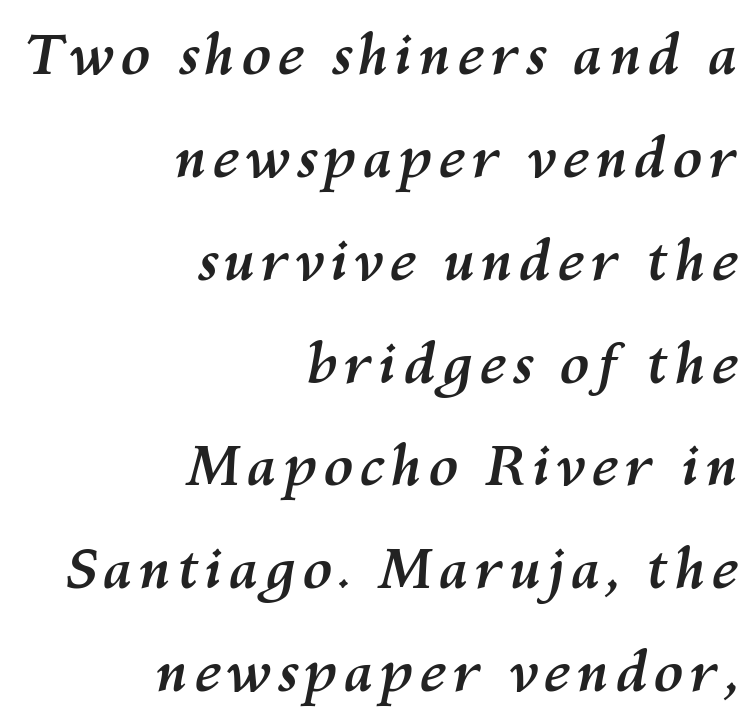
The image shows 55 px semibold type, italic (leaning right); set right-aligned, line spacing 1.87x, not underlined; medium stroke contrast and a medium x-height.
